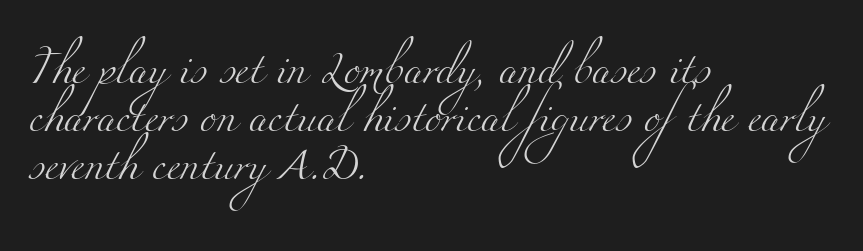
{"bold": "no", "weight": "light", "width": "wide", "stroke_contrast": "medium", "x_height": "small", "monospaced": "no", "underline": "no", "align": "left", "line_spacing": "normal", "line_spacing_ratio": 1.55, "letter_spacing": "normal", "letter_spacing_em": 0.0, "glyph_px": 31}
